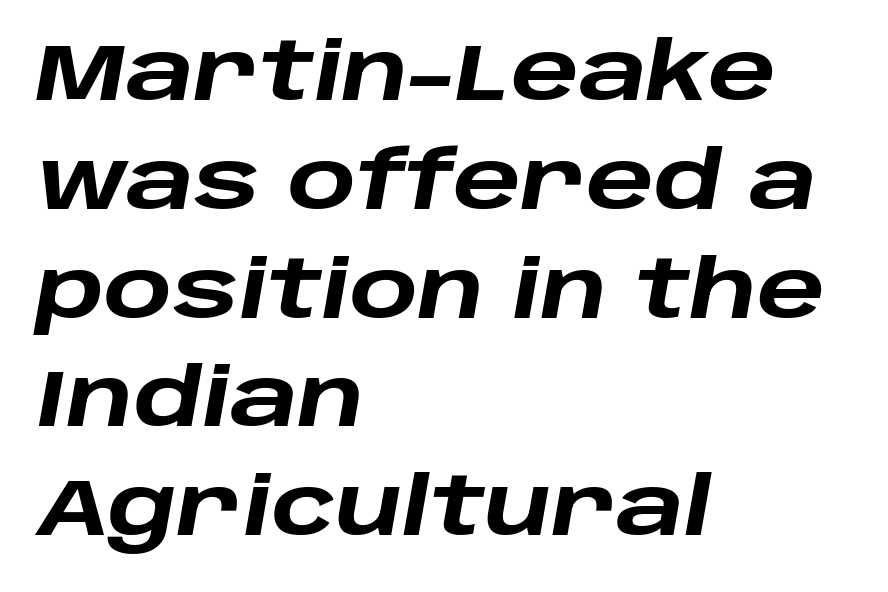
Q: Is the text bold? A: Yes.
Q: Is the text italic (slanted)? A: Yes, it leans right by about 10 degrees.
Q: Is the text underlined? A: No.
Q: How is the paragraph aligned? A: Left-aligned.
Q: Is the spacing between letters normal or unusually wide? A: Normal.
Q: Is the spacing between lines tight, normal or loose? A: Normal.
Q: Width (condensed, normal, or wide)? A: Wide.
Q: Stroke contrast? A: Low.
Q: x-height? A: Large.
Q: Monospaced? A: No.
